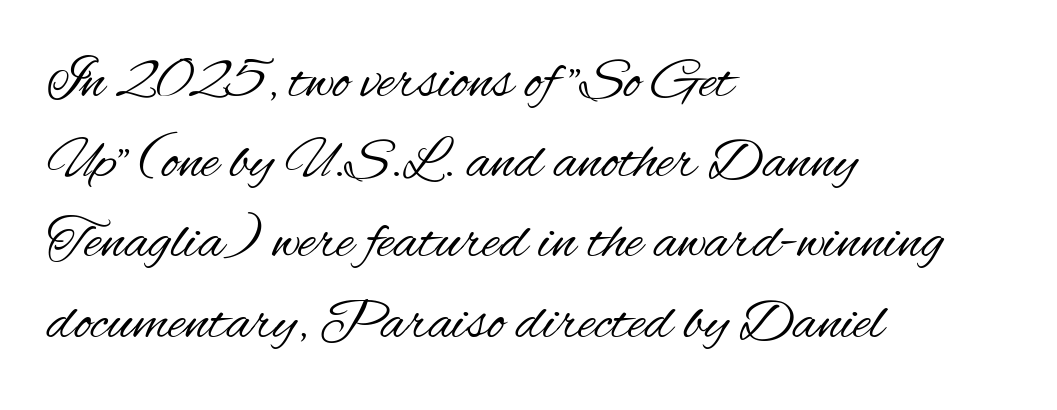
Note the varied advance widths — an 'i' is clearly narrower than an 'm'. A classic flush-left, rag-right setting is used for this passage. The horizontal fit of the characters is conventional and even. The words here are not underlined. Stroke thickness stays within the range of a standard reading face or lighter.
